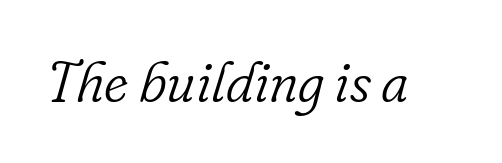
The specimen omits any rule beneath the text block's lines. No extra tracking has been applied to these lines. Nothing heavy about these letters — not bold at all. Each letter keeps its own natural width here, so spacing adapts to shape. Note: serifs present on the glyphs. Yep, that's italic — everything's leaning.
